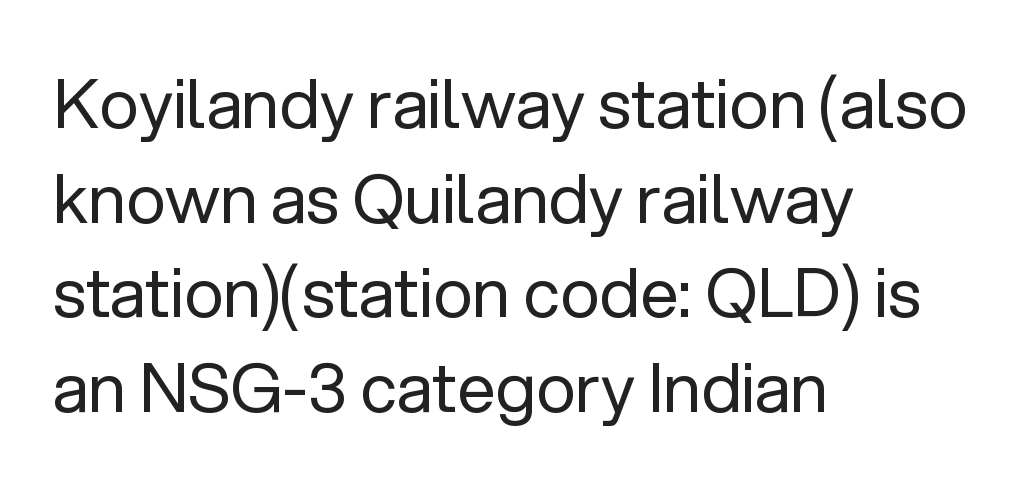
Q: Is the text bold? A: No.
Q: Is the text italic (slanted)? A: No, it is upright.
Q: Is the typeface a serif or a sans-serif typeface? A: Sans-serif.
Q: Is the text underlined? A: No.
Q: How is the paragraph aligned? A: Left-aligned.
Q: Is the spacing between letters normal or unusually wide? A: Normal.
Q: Is the spacing between lines tight, normal or loose? A: Normal.
Q: Width (condensed, normal, or wide)? A: Normal.
Q: Stroke contrast? A: Low.
Q: x-height? A: Medium.
Q: Monospaced? A: No.
